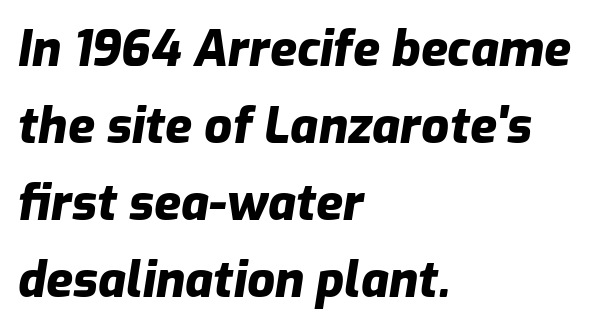
Its strokes are broad and dark, the hallmark of bold type. This block has exactly the height ordinary leading produces. Has an underline been added? It has not. The compositor pushed each line to the left boundary. The passage shown has conventional tracking throughout.
